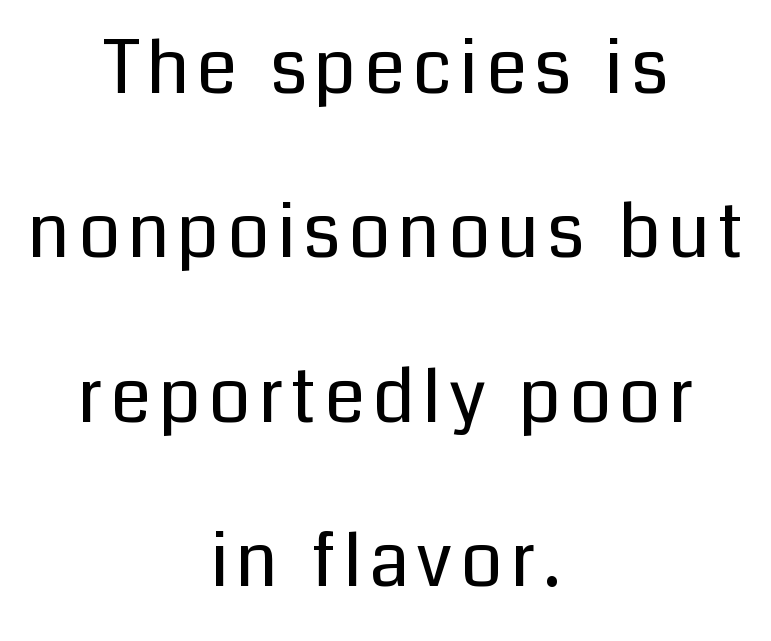
A roman cut, with each character standing at attention. The passage shown stacks its lines with a broad gap. Varying glyph widths throughout — classic text-font behaviour. Casual observation: everything's sitting right in the middle. Check where the strokes stop: nothing finishes them off — pure sans. Words float on clear page, feet unadorned.
